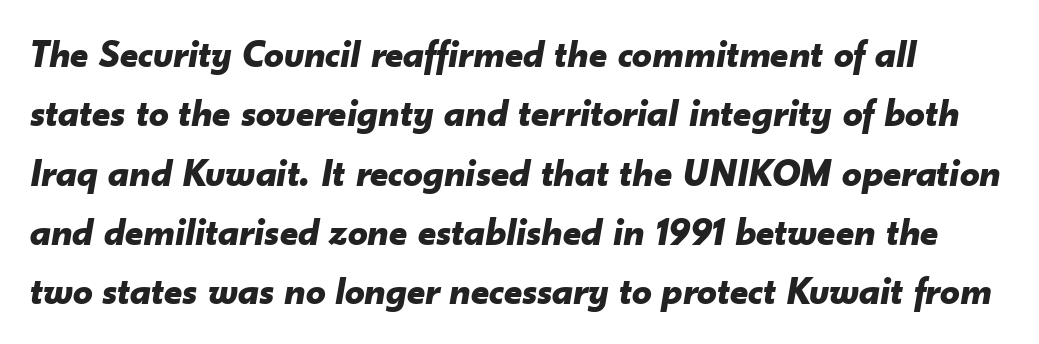
{"italic": "yes", "lean": "right", "slant_degrees": 10, "bold": "yes", "weight": "bold", "width": "normal", "stroke_contrast": "low", "x_height": "small", "monospaced": "no", "underline": "no", "line_spacing": "normal", "line_spacing_ratio": 1.52, "letter_spacing": "normal", "letter_spacing_em": 0.0, "glyph_px": 39}
